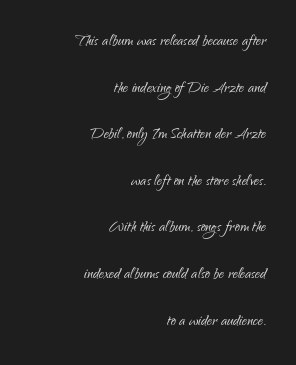
Whoever set this chose breathing room over compactness in the vertical rhythm. The cut favours lightness, reaching ordinary text weight at its darkest. Where is the straight margin? On the right. The face used here is rendered with its standard letterfit. Clear beneath every line of the passage.
